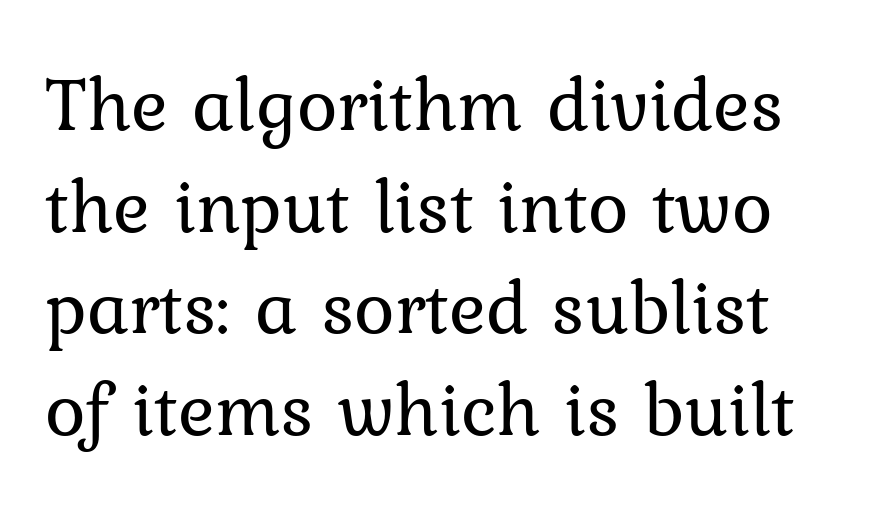
{"serif": "yes", "italic": "no", "bold": "no", "weight": "regular", "width": "normal", "stroke_contrast": "low", "x_height": "medium", "monospaced": "no", "underline": "no", "line_spacing": "normal", "line_spacing_ratio": 1.32, "letter_spacing": "normal", "letter_spacing_em": 0.0, "glyph_px": 77}
